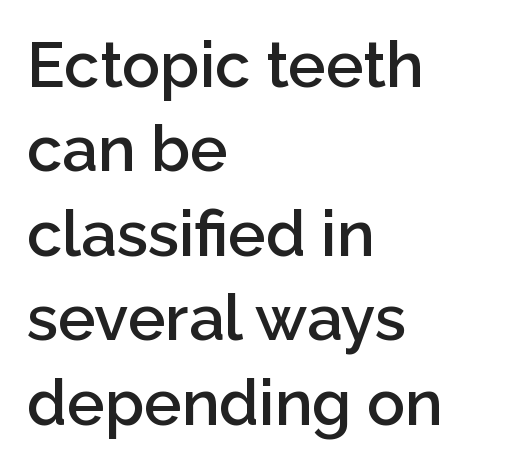
Letterform terminals end flat and unadorned throughout the passage. Unmarked baselines from the first word to the last. Set as a demibold, roughly 600 on the weight scale. Does the copy run flush right? No — it runs flush left. Notice how the stems are strictly vertical — no italics here. If you measured baseline to baseline, you'd find a middling distance.
